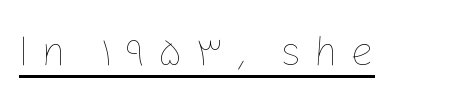
Q: Is the text bold? A: No.
Q: Is the text italic (slanted)? A: No, it is upright.
Q: Is the text underlined? A: Yes.
Q: Is the spacing between letters normal or unusually wide? A: Unusually wide.
Q: Width (condensed, normal, or wide)? A: Normal.
Q: Stroke contrast? A: Low.
Q: x-height? A: Medium.
Q: Monospaced? A: No.
